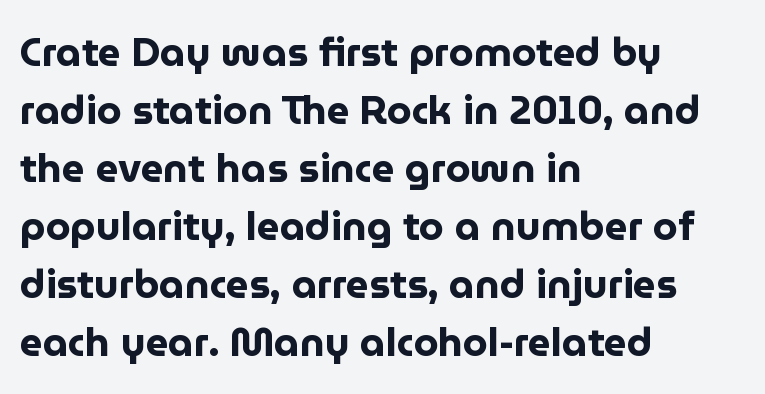
Strong, thick strokes mark this as bold type. A classic flush-left, rag-right setting is used for this passage. Anything drawn beneath the words? Only blank space. The rendering uses a moderate line-height, typical for paragraphs. Stroke terminals: plain, sans-serif.
